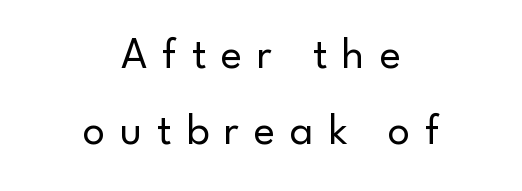
Do the characters align in a grid? No, the font is proportional. Lines of text with bare space underneath. What stands out about the letter spacing? Its width — letters are far apart. The weight tops out at a normal text grade.
